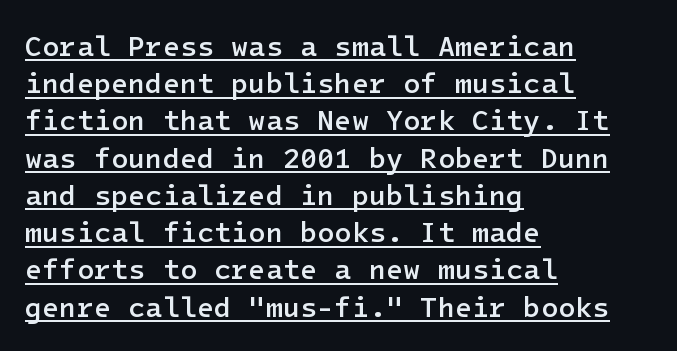
{"serif": "no", "italic": "no", "bold": "semi", "weight": "semibold", "width": "normal", "stroke_contrast": "low", "x_height": "medium", "underline": "yes", "align": "left", "line_spacing": "normal", "line_spacing_ratio": 1.33, "letter_spacing": "normal", "letter_spacing_em": 0.0, "glyph_px": 28}
